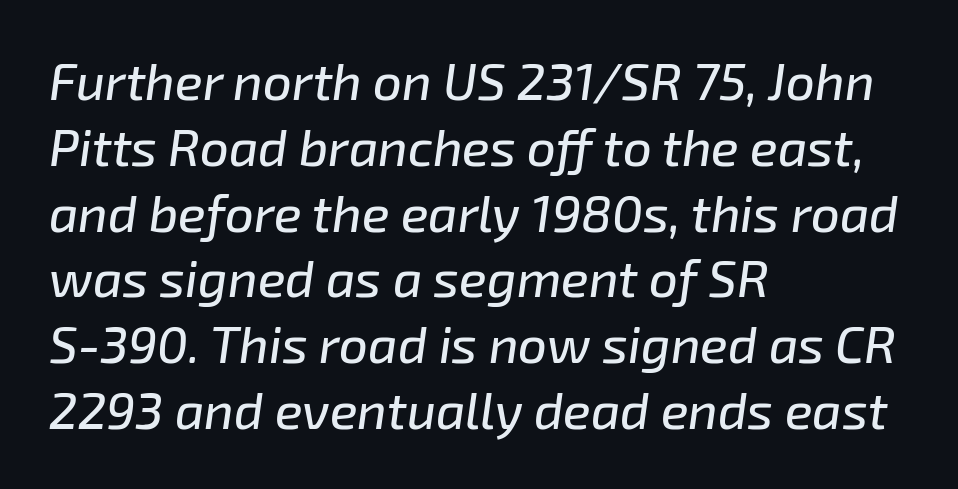
Q: Is the text italic (slanted)? A: Yes, it leans right by about 8 degrees.
Q: Is the text underlined? A: No.
Q: How is the paragraph aligned? A: Left-aligned.
Q: Is the spacing between letters normal or unusually wide? A: Normal.
Q: Is the spacing between lines tight, normal or loose? A: Normal.
Q: Width (condensed, normal, or wide)? A: Normal.
Q: Stroke contrast? A: Low.
Q: x-height? A: Medium.
Q: Monospaced? A: No.
